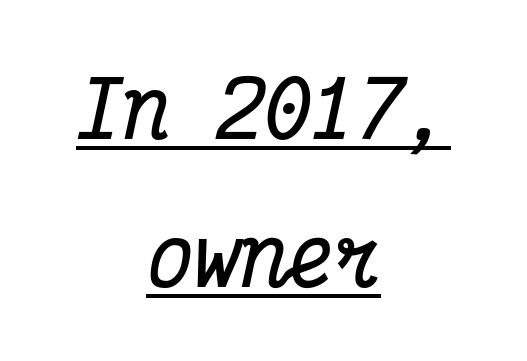
The sample's only ornament is a line tracing under the words. Observe the ordinary spacing: letters are neighbours, not strangers. The text was rendered using a seriffed face with decorative stroke endings. The specimen reads as italic at a glance. Is there much room between lines? Yes — plenty of vertical air separates them. Where is the straight margin? There isn't one; the lines are centered.
